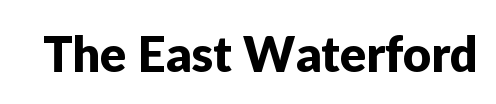
Q: Is the text italic (slanted)? A: No, it is upright.
Q: Is the typeface a serif or a sans-serif typeface? A: Sans-serif.
Q: Is the text underlined? A: No.
Q: Is the spacing between letters normal or unusually wide? A: Normal.
Q: Width (condensed, normal, or wide)? A: Normal.
Q: Stroke contrast? A: Low.
Q: x-height? A: Medium.
Q: Monospaced? A: No.
